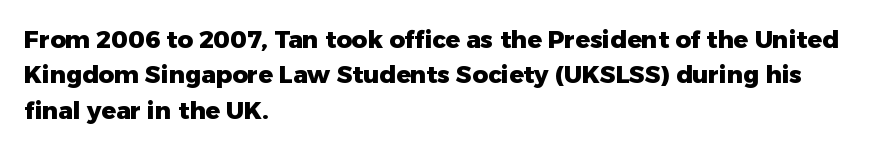
{"italic": "no", "bold": "yes", "underline": "no", "align": "left", "line_spacing": "normal", "line_spacing_ratio": 1.47, "letter_spacing": "normal", "letter_spacing_em": 0.0, "glyph_px": 24}
